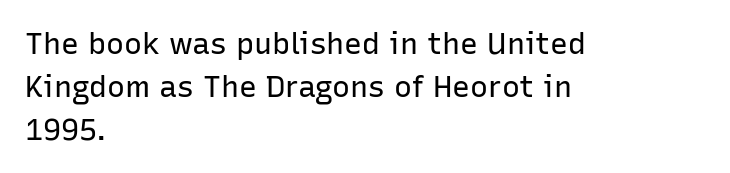
{"serif": "no", "italic": "no", "bold": "no", "weight": "regular", "width": "normal", "stroke_contrast": "low", "x_height": "medium", "monospaced": "no", "underline": "no", "align": "left", "line_spacing": "normal", "line_spacing_ratio": 1.43, "letter_spacing": "normal", "letter_spacing_em": 0.0, "glyph_px": 30}
